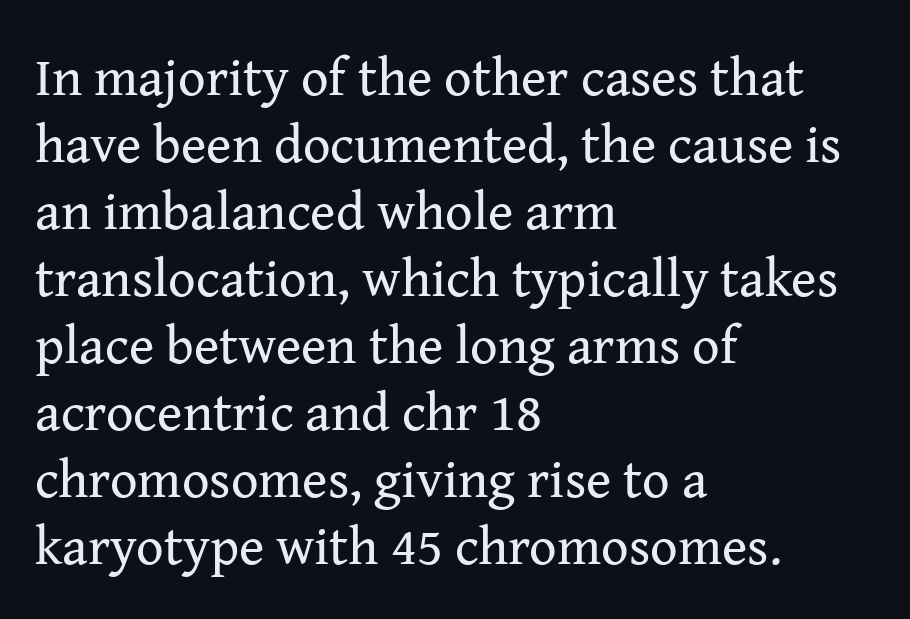
{"serif": "yes", "italic": "no", "bold": "no", "weight": "regular", "width": "normal", "stroke_contrast": "medium", "x_height": "medium", "monospaced": "no", "underline": "no", "align": "left", "line_spacing_ratio": 1.24, "letter_spacing": "normal", "letter_spacing_em": 0.0, "glyph_px": 54}
